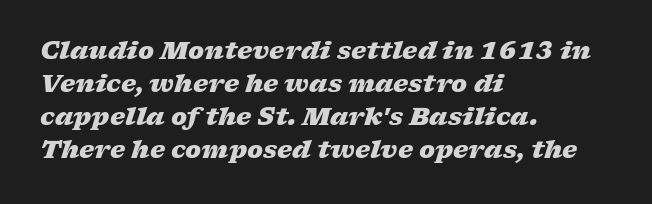
A typesetter would mark this as italic. Rule under the text: the space is simply empty. No extra tracking has been applied to these lines. What weight is shown? A full bold with thick strokes. This sample is left-justified, so line endings fall wherever the words run out.
